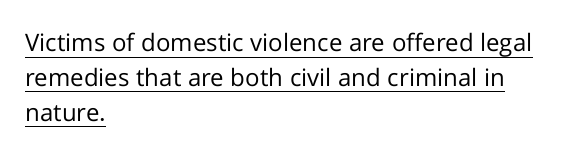
Students, observe the line beneath the letters — that is underlining. Counters stay open thanks to moderate or lighter strokes. The horizontal fit of the characters is conventional and even. Horizontally, the lines are justified to the leading edge only. Is there much room between lines? A standard amount, neither cramped nor airy. The font's upright variant was chosen for this text.
